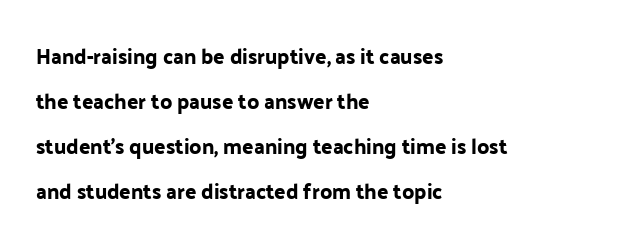
Q: Is the text italic (slanted)? A: No, it is upright.
Q: Is the text underlined? A: No.
Q: How is the paragraph aligned? A: Left-aligned.
Q: Is the spacing between letters normal or unusually wide? A: Normal.
Q: Is the spacing between lines tight, normal or loose? A: Loose.
